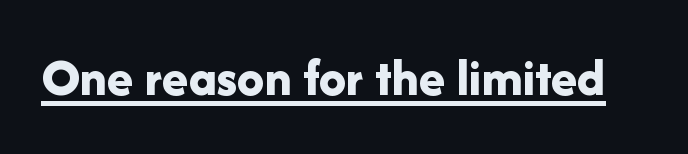
{"serif": "no", "italic": "no", "bold": "yes", "weight": "bold", "width": "normal", "stroke_contrast": "low", "x_height": "medium", "monospaced": "no", "underline": "yes", "letter_spacing": "normal", "letter_spacing_em": 0.0, "glyph_px": 54}
